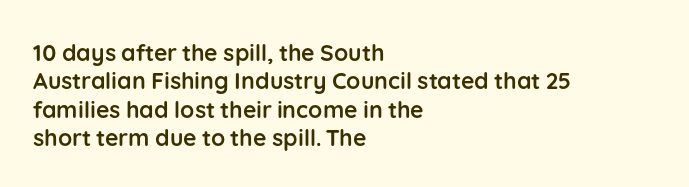
Plain, unruled lines of type. Heft: maximum for text — a bold. The tracking reads as untouched default to a designer's eye. Nope, not italic — everything's standing straight.
